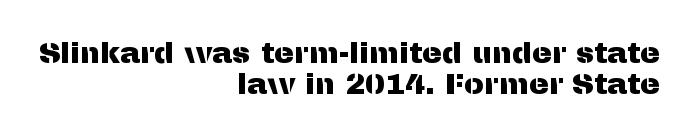
A clean baseline with only descenders dipping below it. This sample has the flowing, uneven cadence of proportional lettering. In terms of posture, this sample is upright. You could call the tracking neutral — neither tight nor loose. You could barely slide anything between these rows.
